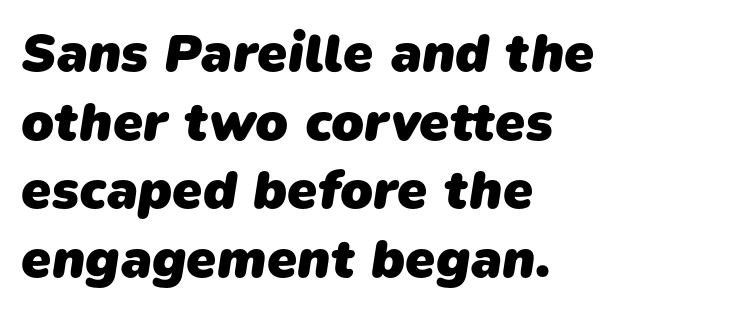
The image shows 54 px heavy sans-serif type; set left-aligned, normal line spacing (1.27x), normal letter spacing, not underlined; low stroke contrast and a medium x-height.
